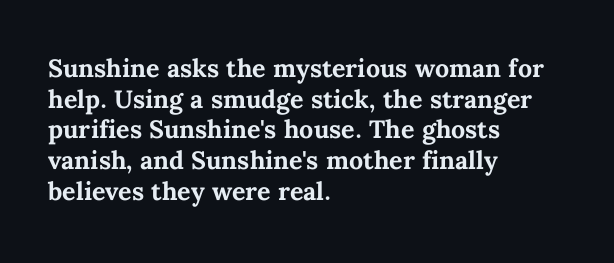
{"italic": "no", "bold": "yes", "underline": "no", "align": "left", "line_spacing_ratio": 1.23, "letter_spacing": "normal", "letter_spacing_em": 0.0, "glyph_px": 25}
